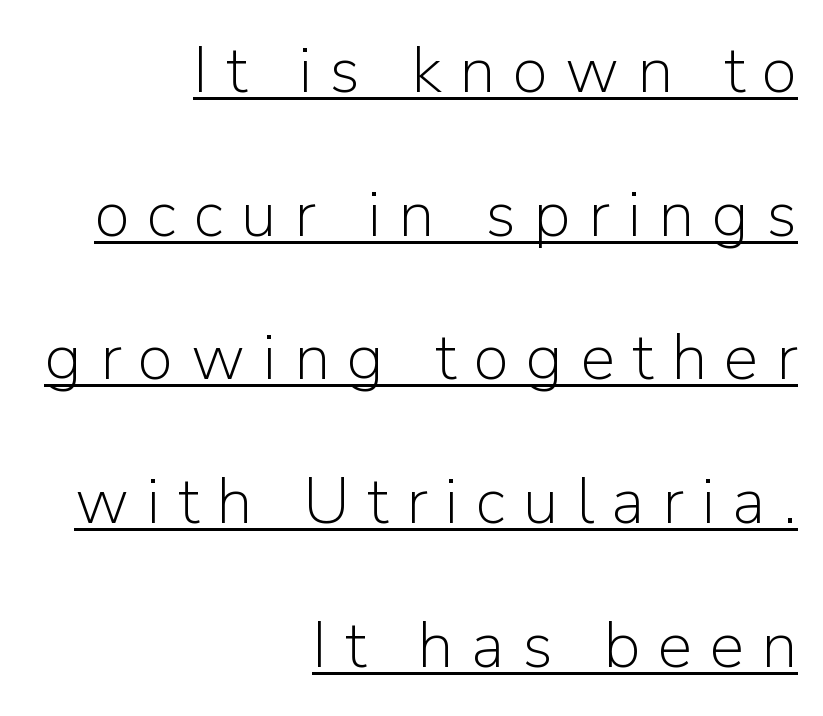
{"serif": "no", "italic": "no", "bold": "no", "weight": "light", "width": "normal", "stroke_contrast": "low", "x_height": "medium", "monospaced": "no", "underline": "yes", "align": "right", "line_spacing": "loose", "line_spacing_ratio": 2.21, "letter_spacing": "wide", "letter_spacing_em": 0.27, "glyph_px": 65}
